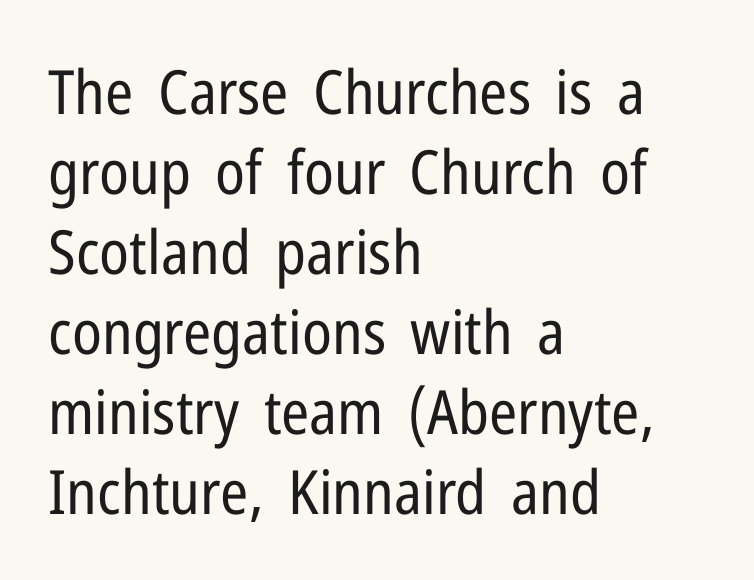
The image shows 61 px regular-weight, condensed sans-serif type, upright; set left-aligned, normal line spacing (1.31x), normal letter spacing, not underlined; low stroke contrast and a medium x-height.
